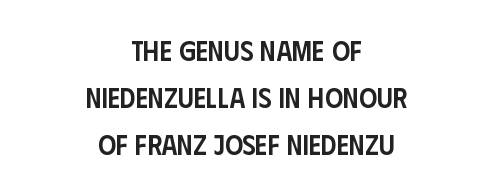
{"serif": "no", "italic": "no", "bold": "semi", "weight": "semibold", "width": "condensed", "stroke_contrast": "low", "x_height": "large", "monospaced": "no", "underline": "no", "align": "center", "line_spacing": "normal", "line_spacing_ratio": 1.68, "letter_spacing": "normal", "letter_spacing_em": 0.0, "glyph_px": 28}
